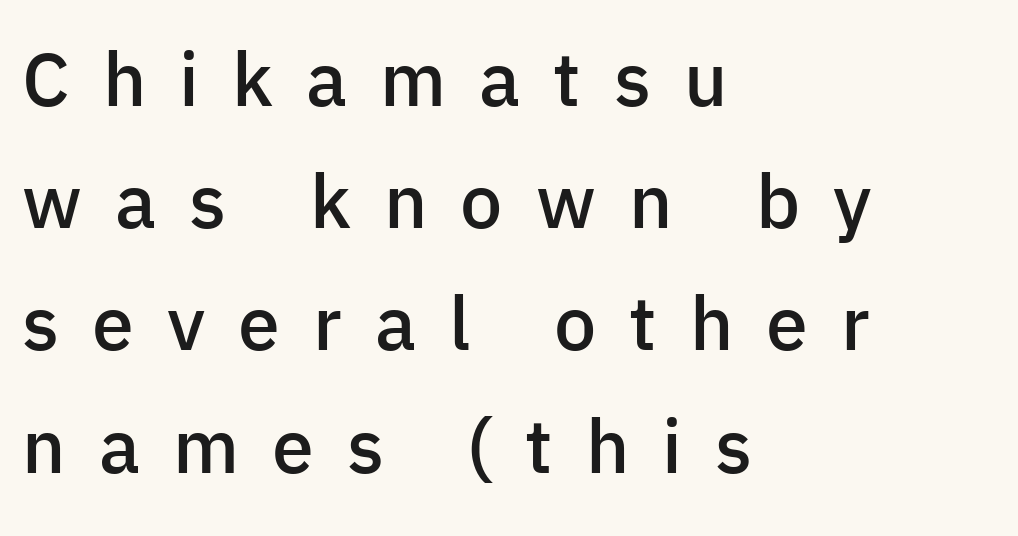
The zone under the glyphs is completely vacant. Upright lettering throughout. This is the in-between weight designers call semibold or demi. Does the type have serifs? No, each stem ends abruptly.
